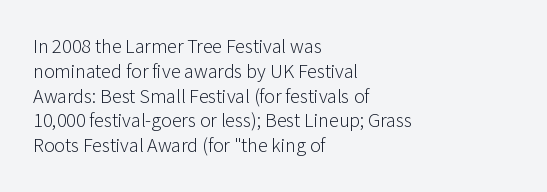
Q: Is the text bold? A: No.
Q: Is the text italic (slanted)? A: No, it is upright.
Q: Is the text underlined? A: No.
Q: How is the paragraph aligned? A: Left-aligned.
Q: Is the spacing between letters normal or unusually wide? A: Normal.
